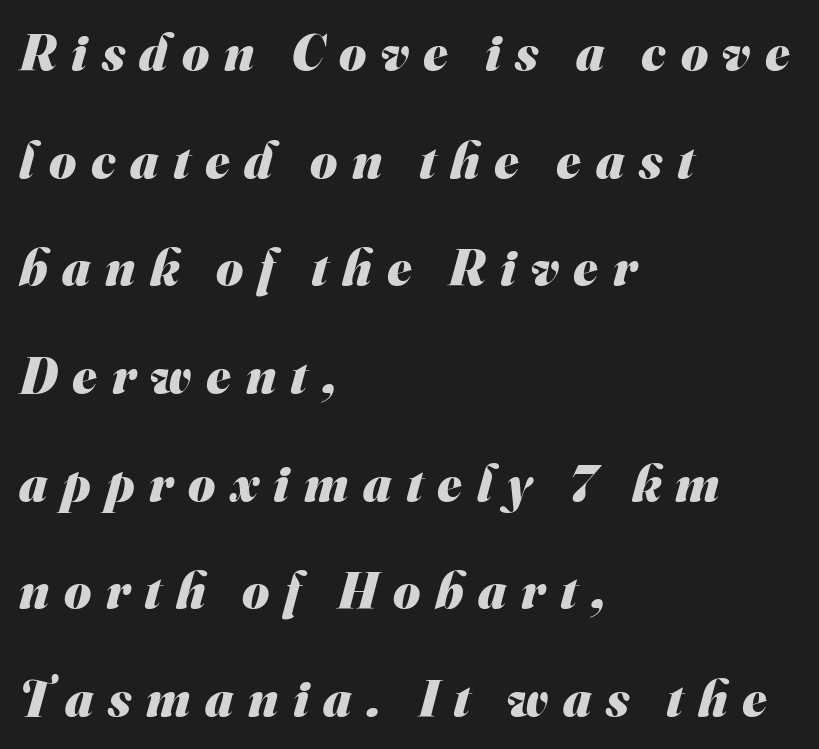
Q: Is the text bold? A: Yes.
Q: Is the typeface a serif or a sans-serif typeface? A: Sans-serif.
Q: Is the text underlined? A: No.
Q: How is the paragraph aligned? A: Left-aligned.
Q: Is the spacing between letters normal or unusually wide? A: Unusually wide.
Q: Is the spacing between lines tight, normal or loose? A: Loose.
Q: Width (condensed, normal, or wide)? A: Normal.
Q: Stroke contrast? A: Medium.
Q: x-height? A: Small.
Q: Monospaced? A: No.
